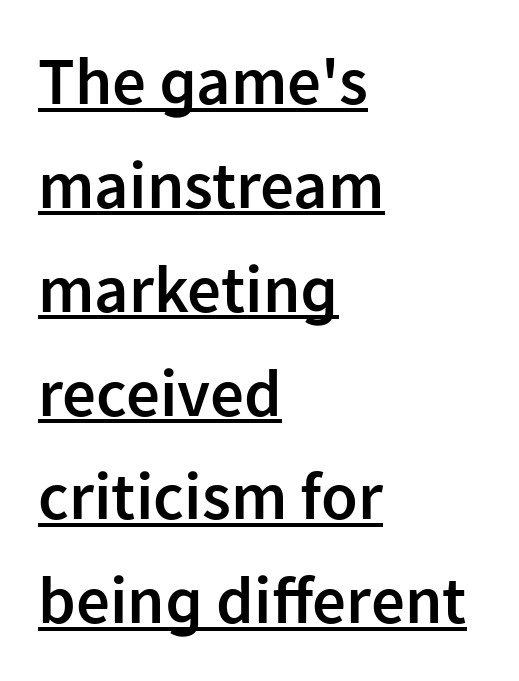
The image shows 67 px semibold sans-serif type, upright; set left-aligned, normal line spacing (1.55x), normal letter spacing, underlined; low stroke contrast and a medium x-height.
